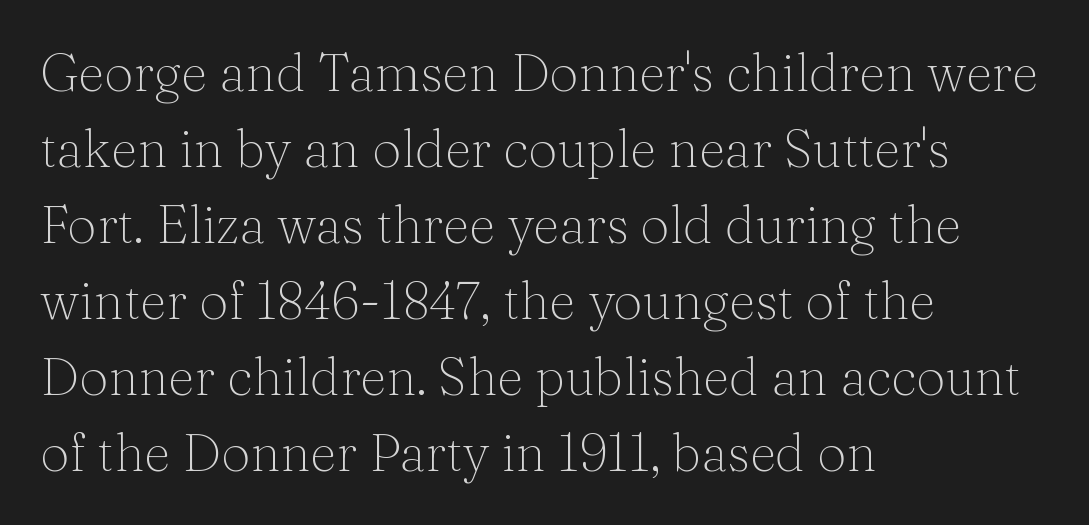
If you drew a line through each stem, it would be perfectly vertical. The font sits on the lighter half of the weight spectrum, regular included. The paragraph shown leans on its left margin. Proportional: the letters do not fall into vertical columns. One glance says typical: line gaps are just what's usual.
